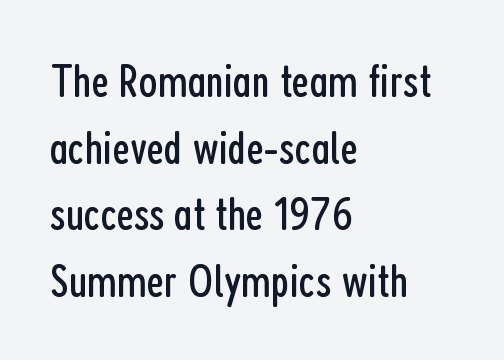
If you measured baseline to baseline, you'd find a middling distance. Check the space under the baseline: it is left empty. What kind of face is this? One without serifs — a sans. This sample uses an upright cut, with every glyph sitting square on the baseline.
